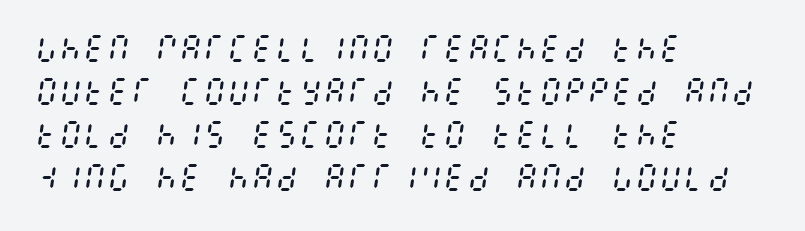
Q: Is the text bold? A: No.
Q: Is the text italic (slanted)? A: Yes, it leans right by about 8 degrees.
Q: Is the text underlined? A: No.
Q: How is the paragraph aligned? A: Left-aligned.
Q: Is the spacing between letters normal or unusually wide? A: Normal.
Q: Is the spacing between lines tight, normal or loose? A: Normal.
Q: Width (condensed, normal, or wide)? A: Condensed.
Q: Stroke contrast? A: Medium.
Q: x-height? A: Large.
